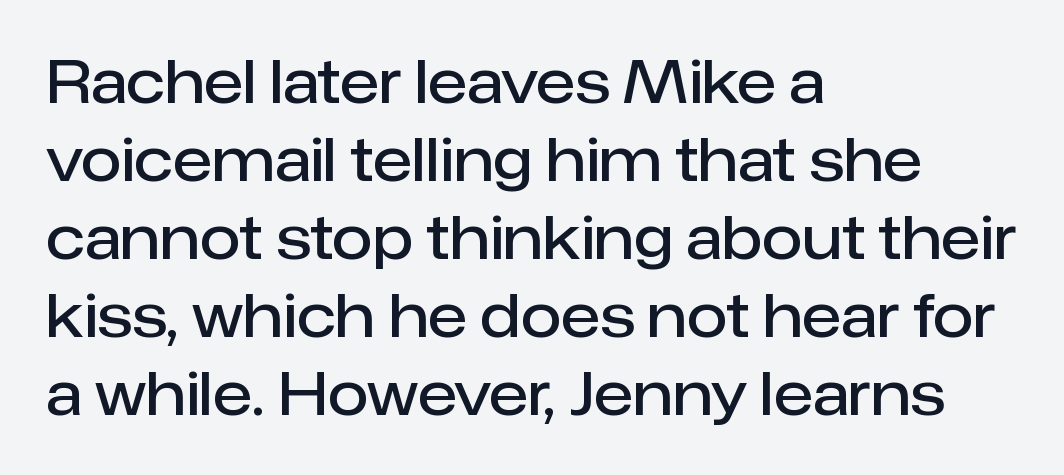
Each row of text sits above clean, open space. Each letter keeps its own natural width here, so spacing adapts to shape. Casual observation: everything's shoved over to the left. The typeface chosen for these lines omits serifs. It's the straight-up-and-down kind of type.
